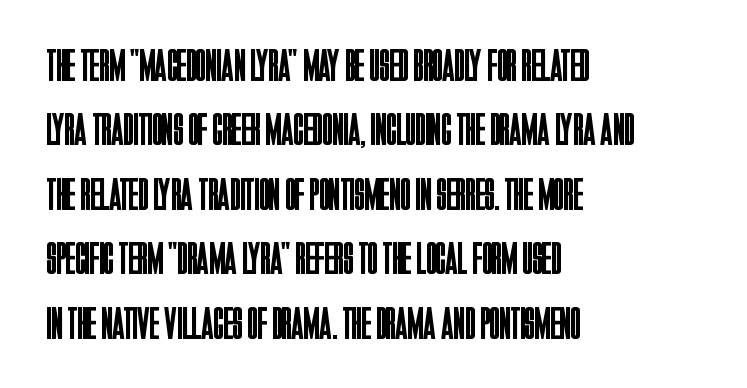
The image shows 46 px regular-weight, condensed sans-serif type, upright; set left-aligned, normal line spacing (1.4x), normal letter spacing, not underlined; low stroke contrast and a large x-height.
